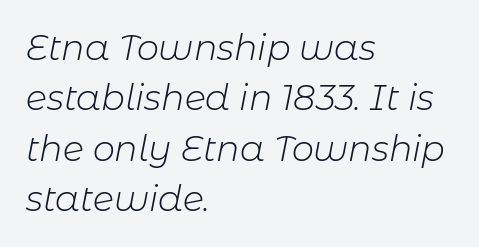
Has an underline been added? It has not. No extra ink here — the face is not bold. Character widths vary here, with narrow letters taking less room than wide ones. Reading down the column, the eye jumps a familiar distance to each next line. A student would call this left alignment; a typographer would say flush left, rag right.
